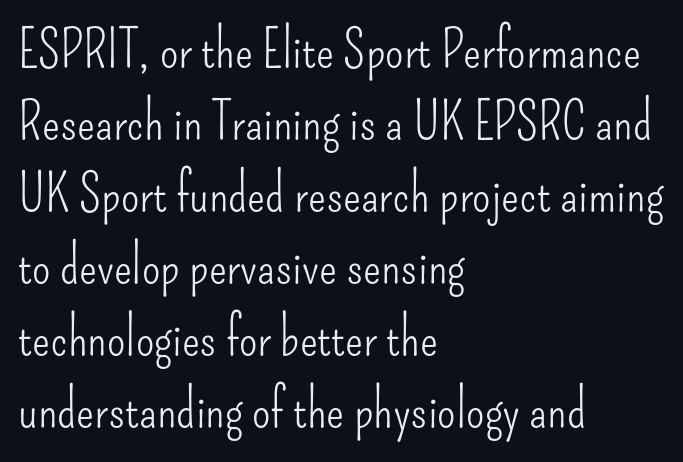
Q: Is the text bold? A: No.
Q: Is the text italic (slanted)? A: No, it is upright.
Q: Is the typeface a serif or a sans-serif typeface? A: Sans-serif.
Q: Is the text underlined? A: No.
Q: How is the paragraph aligned? A: Left-aligned.
Q: Is the spacing between letters normal or unusually wide? A: Normal.
Q: Is the spacing between lines tight, normal or loose? A: Normal.
Q: Width (condensed, normal, or wide)? A: Condensed.
Q: Stroke contrast? A: Low.
Q: x-height? A: Small.
Q: Monospaced? A: No.
